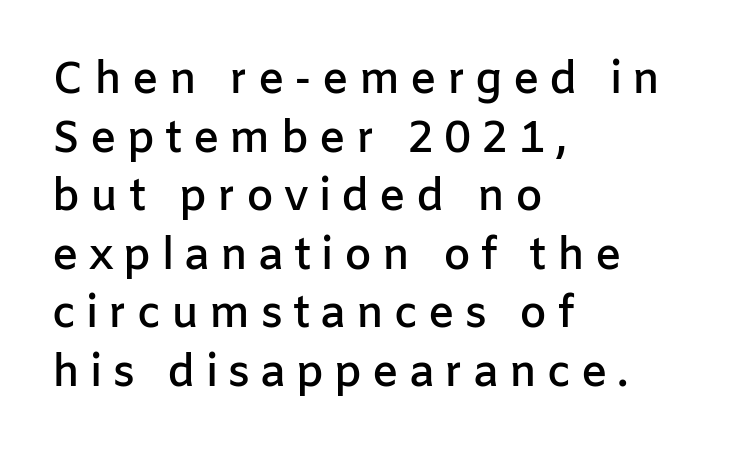
Q: Is the text bold? A: Semi-bold.
Q: Is the text italic (slanted)? A: No, it is upright.
Q: Is the typeface a serif or a sans-serif typeface? A: Sans-serif.
Q: Is the text underlined? A: No.
Q: How is the paragraph aligned? A: Left-aligned.
Q: Is the spacing between letters normal or unusually wide? A: Unusually wide.
Q: Is the spacing between lines tight, normal or loose? A: Normal.
Q: Width (condensed, normal, or wide)? A: Normal.
Q: Stroke contrast? A: Low.
Q: x-height? A: Medium.
Q: Monospaced? A: No.
